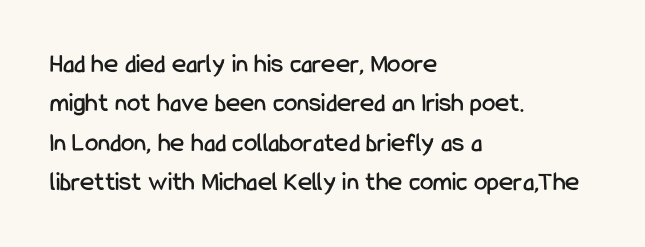
Q: Is the text italic (slanted)? A: No, it is upright.
Q: Is the text underlined? A: No.
Q: How is the paragraph aligned? A: Left-aligned.
Q: Is the spacing between letters normal or unusually wide? A: Normal.
Q: Is the spacing between lines tight, normal or loose? A: Normal.
